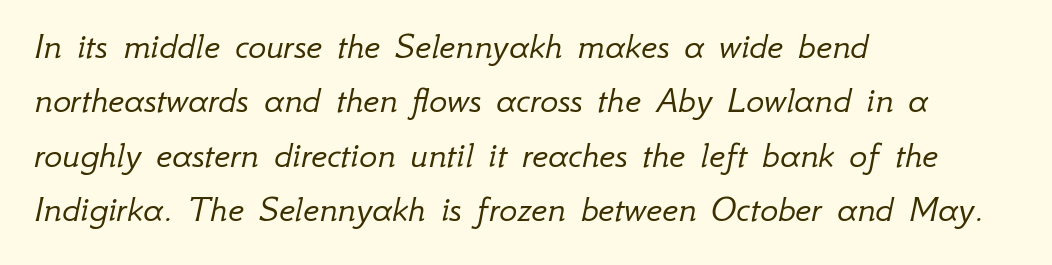
Q: Is the text bold? A: No.
Q: Is the text italic (slanted)? A: Yes, it leans right by about 12 degrees.
Q: Is the text underlined? A: No.
Q: How is the paragraph aligned? A: Left-aligned.
Q: Is the spacing between letters normal or unusually wide? A: Normal.
Q: Is the spacing between lines tight, normal or loose? A: Normal.
Q: Width (condensed, normal, or wide)? A: Normal.
Q: Stroke contrast? A: Low.
Q: x-height? A: Small.
Q: Monospaced? A: No.
